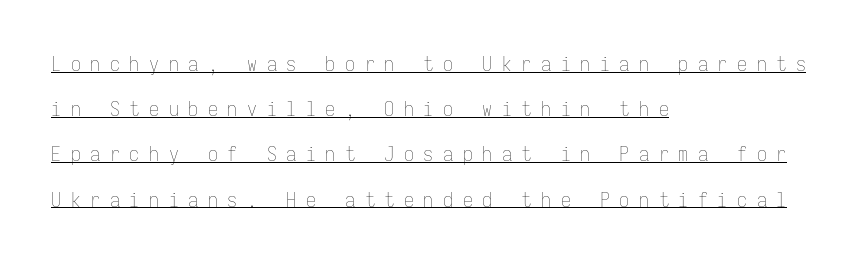
Q: Is the text bold? A: No.
Q: Is the text italic (slanted)? A: No, it is upright.
Q: Is the text underlined? A: Yes.
Q: How is the paragraph aligned? A: Left-aligned.
Q: Is the spacing between letters normal or unusually wide? A: Unusually wide.
Q: Is the spacing between lines tight, normal or loose? A: Loose.
